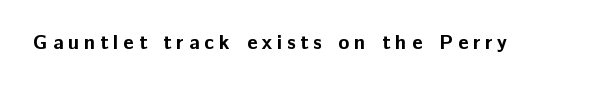
The image shows 20 px bold type, upright; set unusually wide letter spacing (+0.25 em), not underlined.
